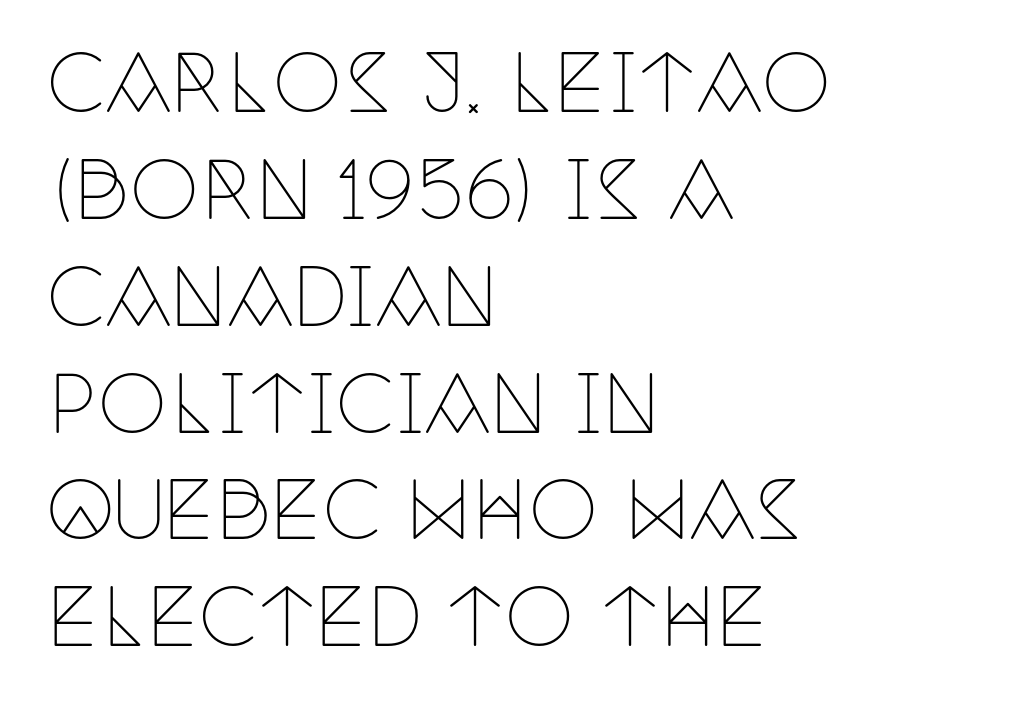
The rendering uses a moderate line-height, typical for paragraphs. The text was rendered using a seriffed face with decorative stroke endings. A quiet, ordinary-to-light weight characterises the typeface. The type is set solid horizontally, with unmodified tracking. The zone under the glyphs is completely vacant. Does the lettering tilt? It doesn't — this is upright.
